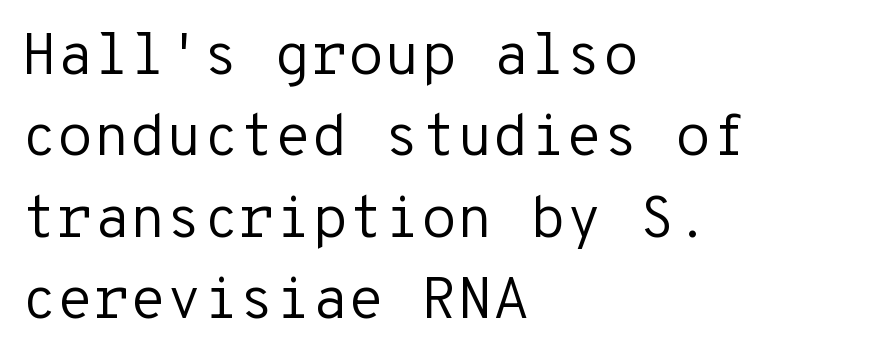
{"serif": "no", "italic": "no", "bold": "no", "weight": "regular", "width": "normal", "stroke_contrast": "low", "x_height": "medium", "monospaced": "yes", "underline": "no", "align": "left", "line_spacing": "normal", "line_spacing_ratio": 1.38, "letter_spacing": "normal", "letter_spacing_em": 0.0, "glyph_px": 59}
